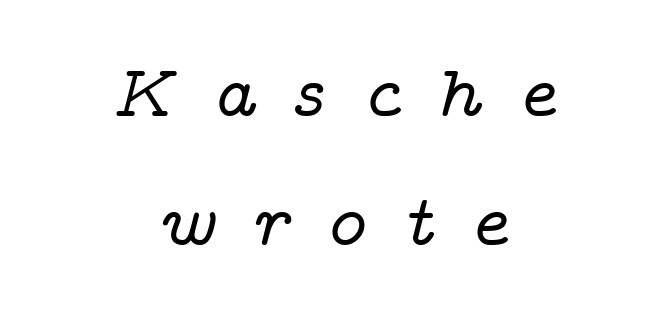
{"serif": "yes", "italic": "yes", "lean": "right", "slant_degrees": 14, "width": "wide", "stroke_contrast": "low", "x_height": "medium", "monospaced": "no", "underline": "no", "align": "center", "line_spacing_ratio": 1.74, "letter_spacing": "wide", "letter_spacing_em": 0.47, "glyph_px": 74}
